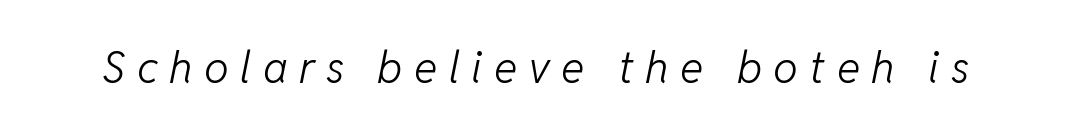
{"italic": "yes", "lean": "right", "slant_degrees": 11, "bold": "no", "weight": "light", "width": "normal", "stroke_contrast": "low", "x_height": "medium", "monospaced": "no", "underline": "no", "letter_spacing": "wide", "letter_spacing_em": 0.26, "glyph_px": 44}
